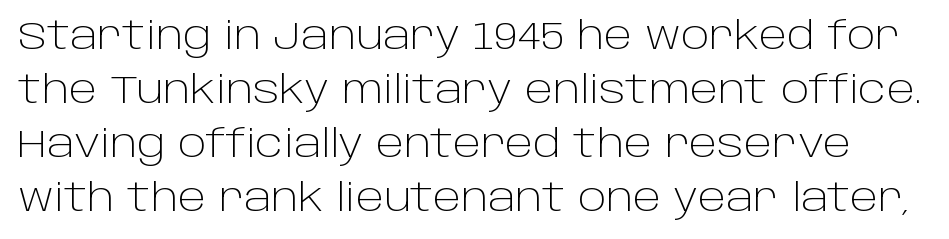
These lines were composed using upright roman letters. In terms of letterform style, serifs are entirely absent. Horizontal bands of white between lines are of average thickness. The space directly below the letters is spotless. Heft: none added — not bold. Glyph-to-glyph distance matches everyday printed text.
